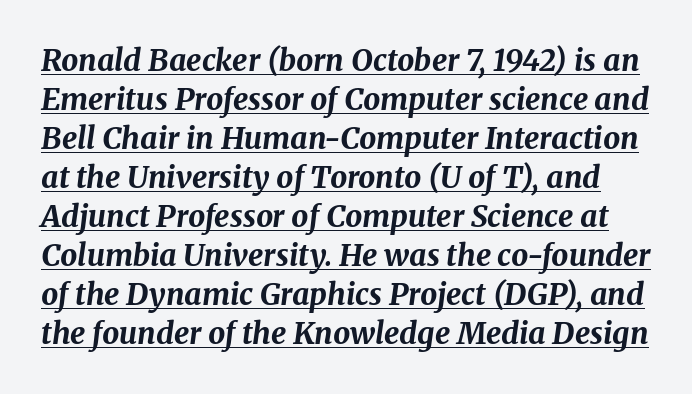
{"italic": "yes", "lean": "right", "slant_degrees": 8, "bold": "yes", "weight": "bold", "width": "normal", "stroke_contrast": "medium", "x_height": "medium", "monospaced": "no", "underline": "yes", "line_spacing": "normal", "line_spacing_ratio": 1.3, "letter_spacing": "normal", "letter_spacing_em": 0.0, "glyph_px": 30}
